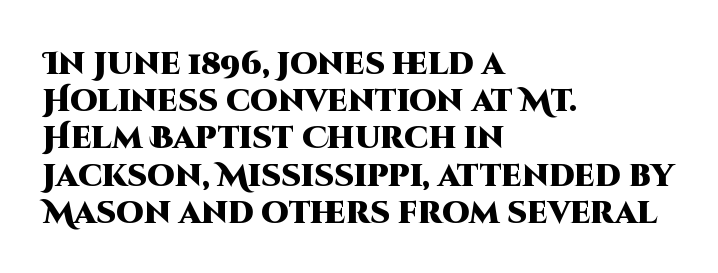
In terms of weight, the rendering is a true, heavy bold. Character widths vary here, with narrow letters taking less room than wide ones. Line beginnings align vertically; line endings do not. The line texture is even and compact thanks to regular tracking. Every character sits straight up, as roman type does. The string is rendered with underlining switched off.
